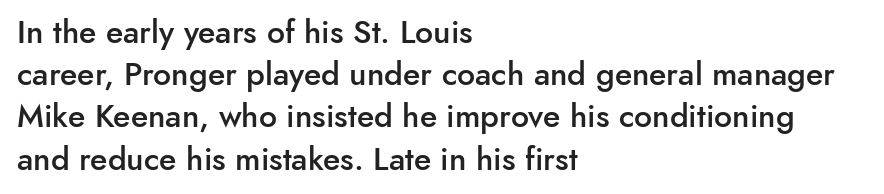
Q: Is the text bold? A: Semi-bold.
Q: Is the text italic (slanted)? A: No, it is upright.
Q: Is the typeface a serif or a sans-serif typeface? A: Sans-serif.
Q: Is the text underlined? A: No.
Q: How is the paragraph aligned? A: Left-aligned.
Q: Is the spacing between letters normal or unusually wide? A: Normal.
Q: Is the spacing between lines tight, normal or loose? A: Normal.
Q: Width (condensed, normal, or wide)? A: Normal.
Q: Stroke contrast? A: Low.
Q: x-height? A: Small.
Q: Monospaced? A: No.
